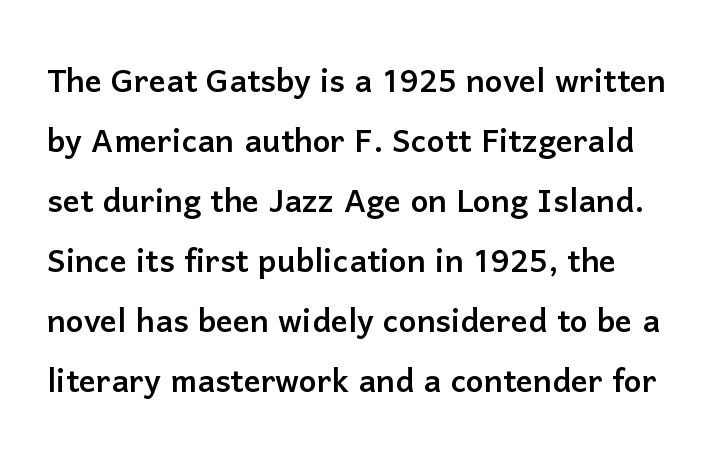
{"serif": "no", "italic": "no", "width": "normal", "stroke_contrast": "low", "x_height": "medium", "monospaced": "no", "underline": "no", "line_spacing": "normal", "line_spacing_ratio": 1.43, "letter_spacing": "normal", "letter_spacing_em": 0.0, "glyph_px": 42}
